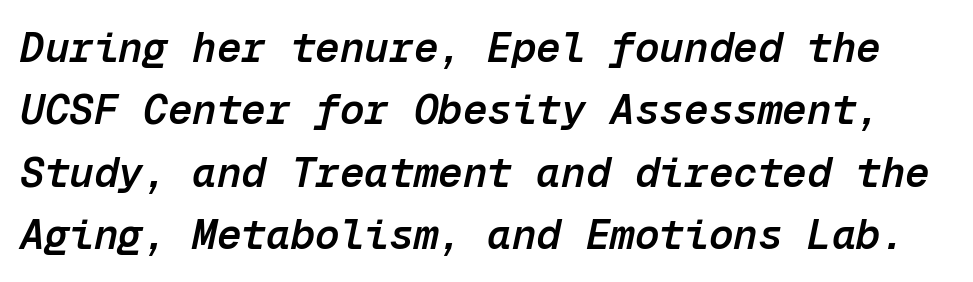
Q: Is the text bold? A: Semi-bold.
Q: Is the text italic (slanted)? A: Yes, it leans right by about 12 degrees.
Q: Is the text underlined? A: No.
Q: Is the spacing between letters normal or unusually wide? A: Normal.
Q: Is the spacing between lines tight, normal or loose? A: Normal.
Q: Width (condensed, normal, or wide)? A: Normal.
Q: Stroke contrast? A: Low.
Q: x-height? A: Medium.
Q: Monospaced? A: Yes.
